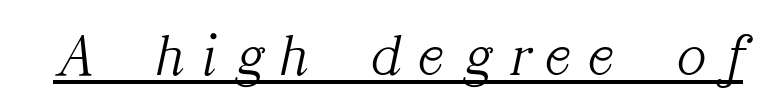
{"serif": "yes", "italic": "yes", "lean": "right", "slant_degrees": 12, "bold": "no", "weight": "light", "width": "normal", "stroke_contrast": "medium", "x_height": "medium", "monospaced": "no", "underline": "yes", "letter_spacing": "wide", "letter_spacing_em": 0.32, "glyph_px": 60}
